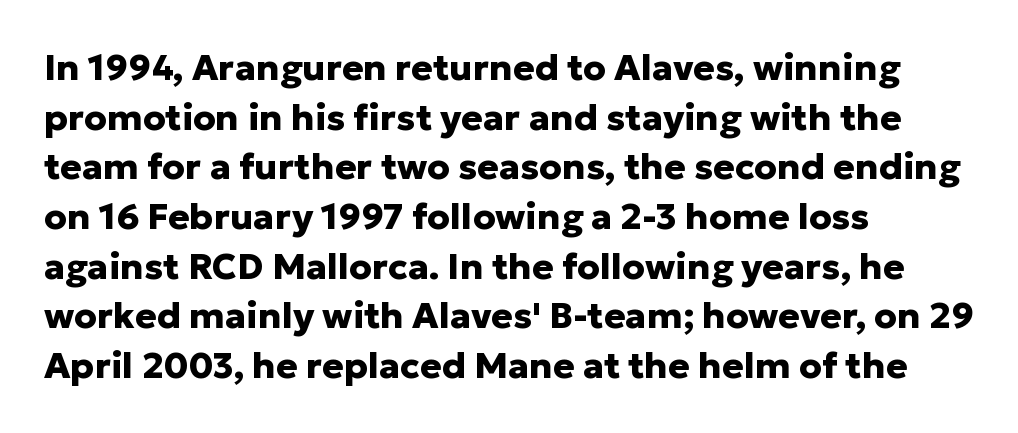
The image shows 36 px heavy sans-serif type, upright; set left-aligned, normal line spacing (1.38x), normal letter spacing, not underlined; low stroke contrast and a medium x-height.
